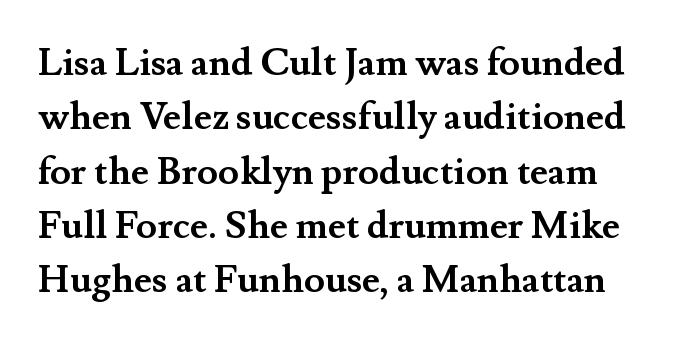
The image shows 38 px semibold serif type, upright; set normal line spacing (1.43x), normal letter spacing, not underlined; medium stroke contrast and a small x-height.
